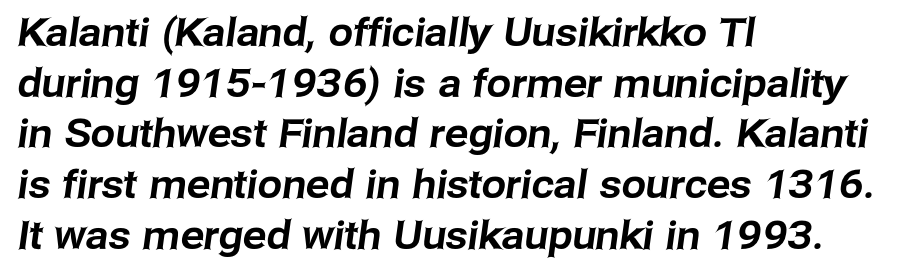
Q: Is the typeface a serif or a sans-serif typeface? A: Sans-serif.
Q: Is the text underlined? A: No.
Q: How is the paragraph aligned? A: Left-aligned.
Q: Is the spacing between letters normal or unusually wide? A: Normal.
Q: Is the spacing between lines tight, normal or loose? A: Normal.
Q: Width (condensed, normal, or wide)? A: Normal.
Q: Stroke contrast? A: Low.
Q: x-height? A: Medium.
Q: Monospaced? A: No.
